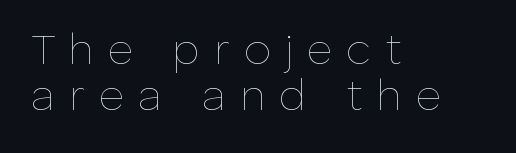
The image shows 43 px thin type, upright; set left-aligned, tight line spacing (1.08x), unusually wide letter spacing (+0.33 em), not underlined; low stroke contrast and a medium x-height.
